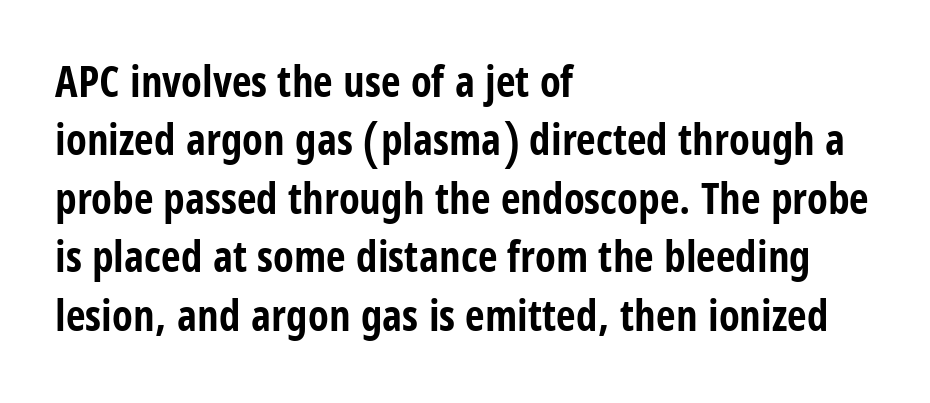
The sample has been set heavy, in full bold. In terms of letterform style, serifs are entirely absent. You can tell it's not italic because the verticals are truly vertical. The passage shown has conventional tracking throughout.
